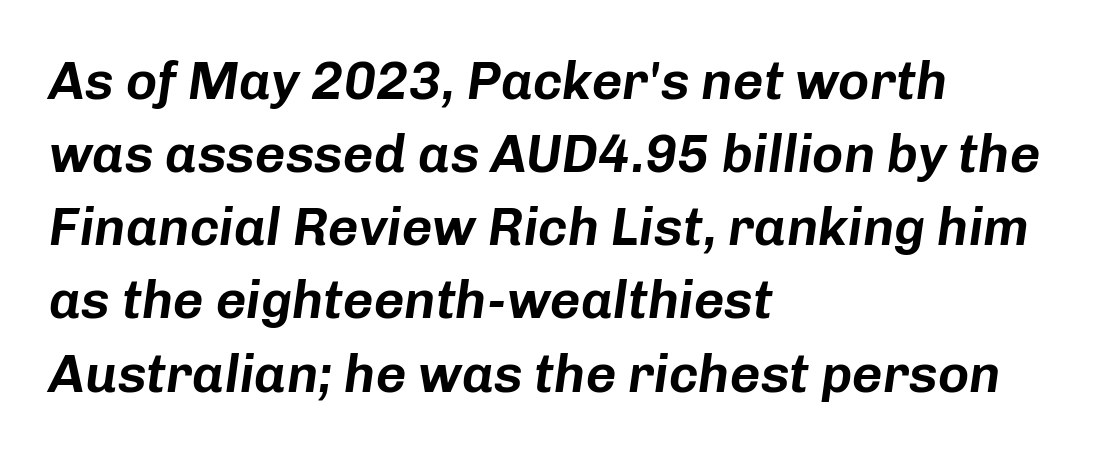
Q: Is the text italic (slanted)? A: Yes, it leans right by about 8 degrees.
Q: Is the text underlined? A: No.
Q: How is the paragraph aligned? A: Left-aligned.
Q: Is the spacing between letters normal or unusually wide? A: Normal.
Q: Is the spacing between lines tight, normal or loose? A: Normal.
Q: Width (condensed, normal, or wide)? A: Normal.
Q: Stroke contrast? A: Low.
Q: x-height? A: Medium.
Q: Monospaced? A: No.
